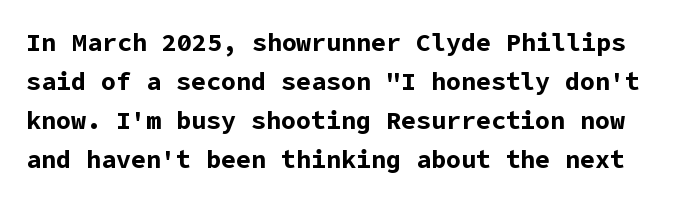
The image shows 25 px bold type, upright; set normal line spacing (1.56x), normal letter spacing, not underlined.
